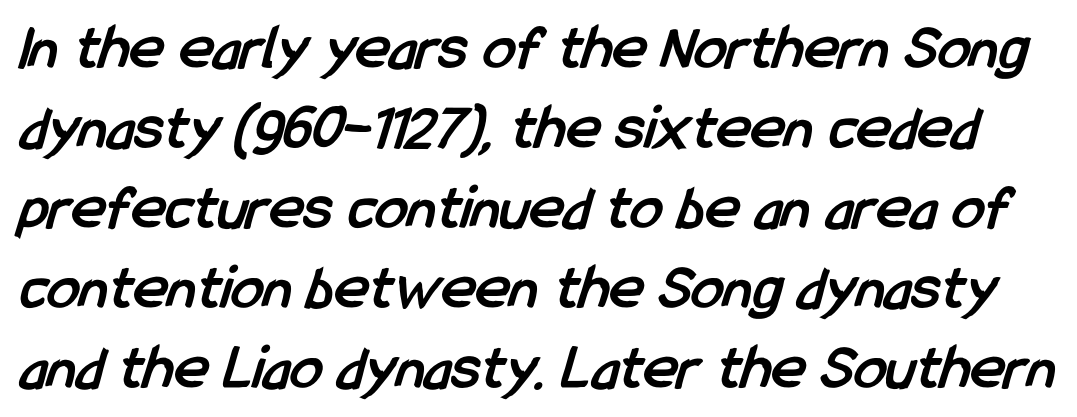
Q: Is the text bold? A: Yes.
Q: Is the typeface a serif or a sans-serif typeface? A: Sans-serif.
Q: Is the text underlined? A: No.
Q: Is the spacing between letters normal or unusually wide? A: Normal.
Q: Width (condensed, normal, or wide)? A: Condensed.
Q: Stroke contrast? A: Low.
Q: x-height? A: Medium.
Q: Monospaced? A: No.
